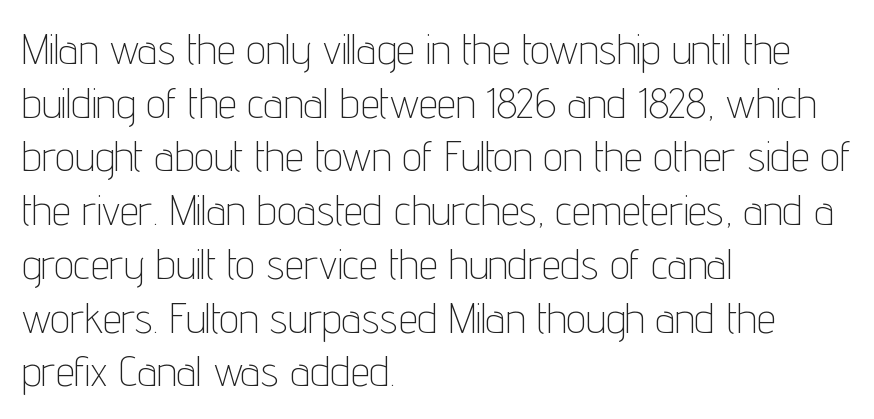
Q: Is the text bold? A: No.
Q: Is the text italic (slanted)? A: No, it is upright.
Q: Is the typeface a serif or a sans-serif typeface? A: Sans-serif.
Q: Is the text underlined? A: No.
Q: How is the paragraph aligned? A: Left-aligned.
Q: Is the spacing between letters normal or unusually wide? A: Normal.
Q: Is the spacing between lines tight, normal or loose? A: Normal.
Q: Width (condensed, normal, or wide)? A: Condensed.
Q: Stroke contrast? A: Low.
Q: x-height? A: Medium.
Q: Monospaced? A: No.
